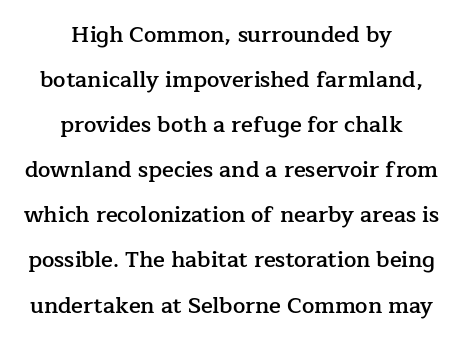
{"italic": "no", "bold": "semi", "underline": "no", "align": "center", "line_spacing": "loose", "line_spacing_ratio": 2.05, "letter_spacing": "normal", "letter_spacing_em": 0.0, "glyph_px": 22}
